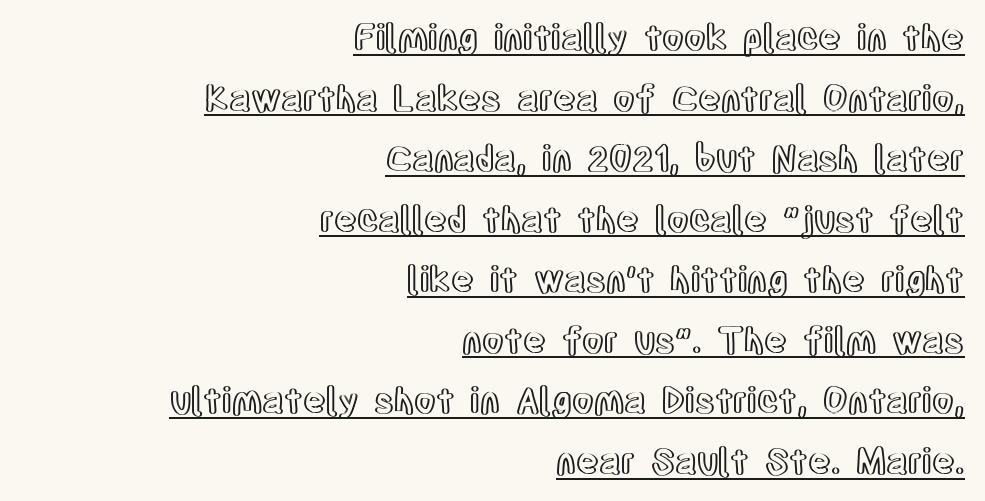
The image shows 35 px condensed type, upright; set right-aligned, line spacing 1.73x, normal letter spacing, underlined; a large x-height.
